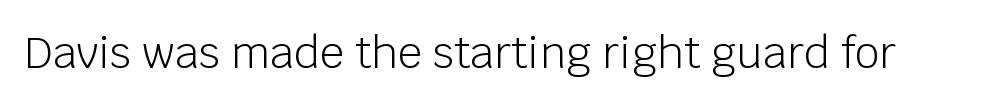
Q: Is the text bold? A: No.
Q: Is the text italic (slanted)? A: No, it is upright.
Q: Is the typeface a serif or a sans-serif typeface? A: Sans-serif.
Q: Is the text underlined? A: No.
Q: Is the spacing between letters normal or unusually wide? A: Normal.
Q: Width (condensed, normal, or wide)? A: Normal.
Q: Stroke contrast? A: Low.
Q: x-height? A: Large.
Q: Monospaced? A: No.
